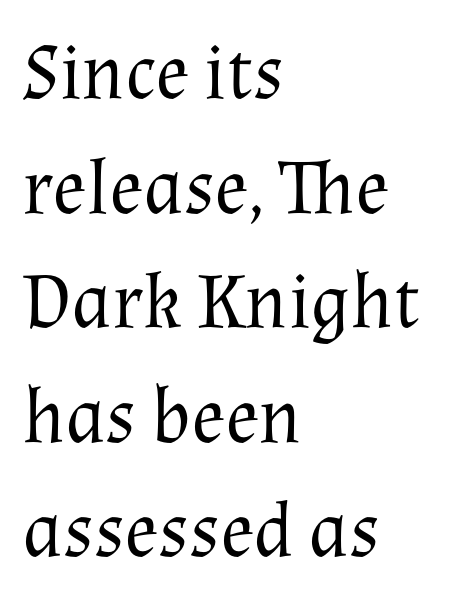
Q: Is the text bold? A: No.
Q: Is the text italic (slanted)? A: No, it is upright.
Q: Is the typeface a serif or a sans-serif typeface? A: Serif.
Q: Is the text underlined? A: No.
Q: How is the paragraph aligned? A: Left-aligned.
Q: Is the spacing between letters normal or unusually wide? A: Normal.
Q: Is the spacing between lines tight, normal or loose? A: Normal.
Q: Width (condensed, normal, or wide)? A: Normal.
Q: Stroke contrast? A: Medium.
Q: x-height? A: Medium.
Q: Monospaced? A: No.
